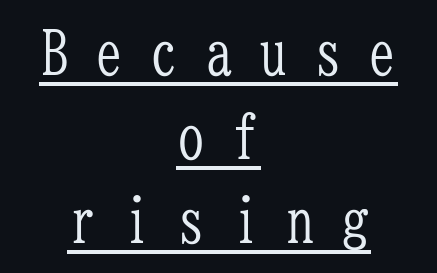
Type style note: has serifs. Unlike italic type, these characters show no tilt at all. A baseline rule has been typeset under these characters. Each line is balanced around a shared central axis. Does the leading feel generous? No, just average. Each word looks stretched out because of the extra space between its letters.
